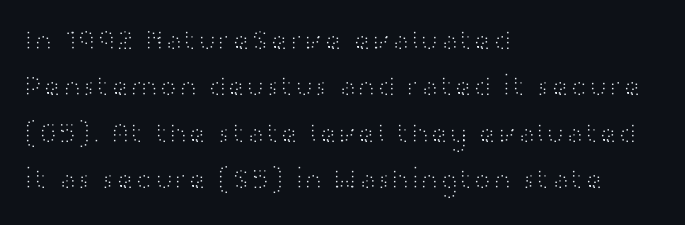
The image shows 29 px light, wide sans-serif type, upright; set left-aligned, normal line spacing (1.6x), normal letter spacing, not underlined; high stroke contrast and a medium x-height.
